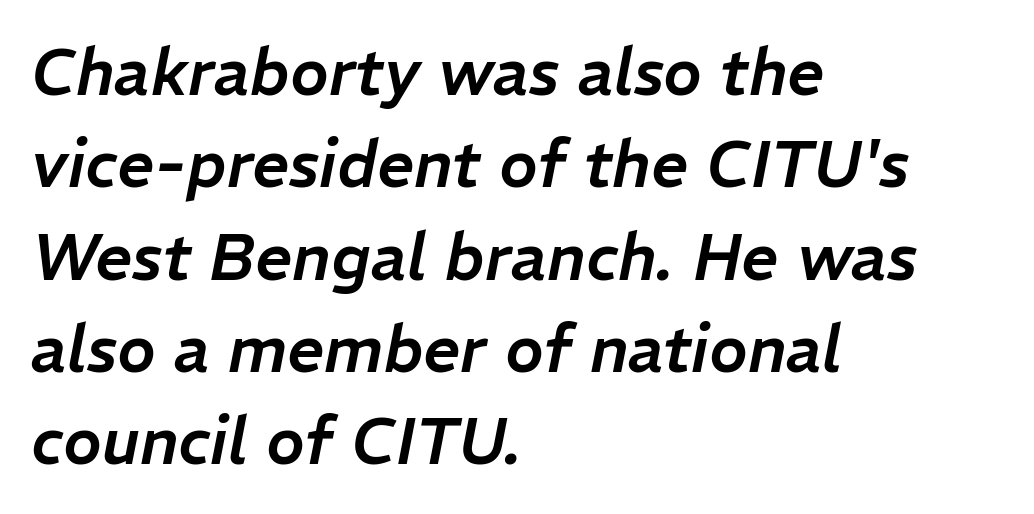
Q: Is the text italic (slanted)? A: Yes, it leans right by about 11 degrees.
Q: Is the text underlined? A: No.
Q: How is the paragraph aligned? A: Left-aligned.
Q: Is the spacing between letters normal or unusually wide? A: Normal.
Q: Is the spacing between lines tight, normal or loose? A: Normal.
Q: Width (condensed, normal, or wide)? A: Normal.
Q: Stroke contrast? A: Low.
Q: x-height? A: Medium.
Q: Monospaced? A: No.
